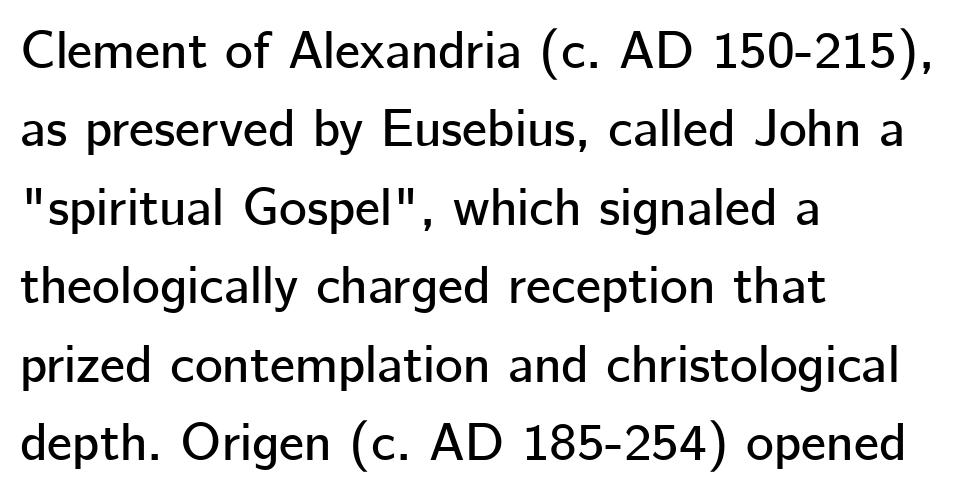
{"serif": "no", "italic": "no", "width": "normal", "stroke_contrast": "low", "x_height": "medium", "monospaced": "no", "underline": "no", "align": "left", "line_spacing": "normal", "line_spacing_ratio": 1.48, "letter_spacing": "normal", "letter_spacing_em": 0.0, "glyph_px": 53}
